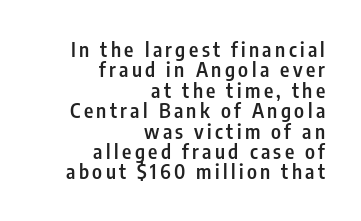
Q: Is the text bold? A: Semi-bold.
Q: Is the text italic (slanted)? A: No, it is upright.
Q: Is the text underlined? A: No.
Q: How is the paragraph aligned? A: Right-aligned.
Q: Is the spacing between lines tight, normal or loose? A: Tight.
